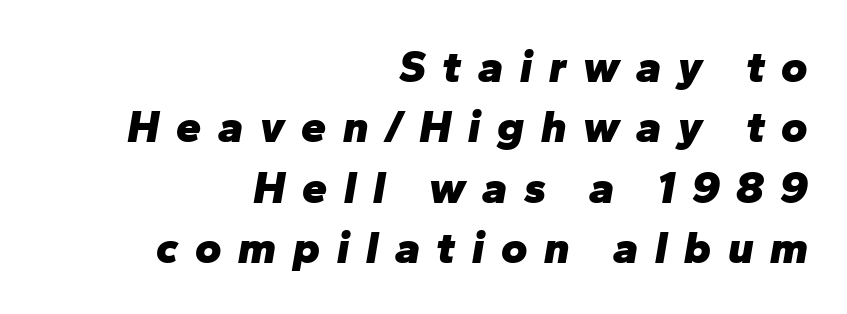
The image shows 45 px heavy type, italic (leaning right); set right-aligned, normal line spacing (1.34x), unusually wide letter spacing (+0.37 em), not underlined; low stroke contrast and a medium x-height.
